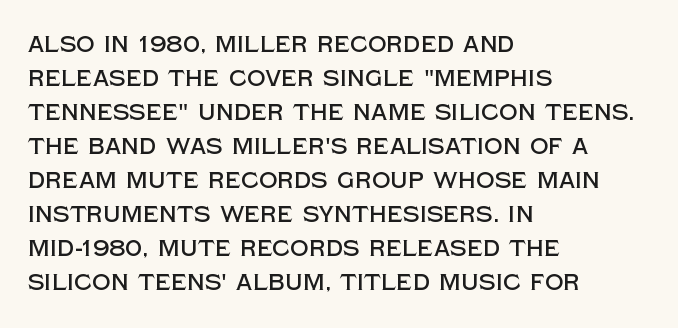
Q: Is the text italic (slanted)? A: No, it is upright.
Q: Is the text underlined? A: No.
Q: How is the paragraph aligned? A: Left-aligned.
Q: Is the spacing between letters normal or unusually wide? A: Normal.
Q: Is the spacing between lines tight, normal or loose? A: Normal.
